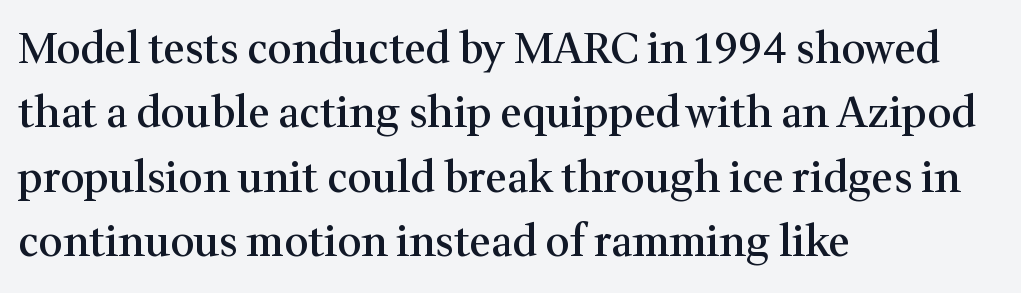
Q: Is the text bold? A: Semi-bold.
Q: Is the text italic (slanted)? A: No, it is upright.
Q: Is the typeface a serif or a sans-serif typeface? A: Serif.
Q: Is the text underlined? A: No.
Q: How is the paragraph aligned? A: Left-aligned.
Q: Is the spacing between letters normal or unusually wide? A: Normal.
Q: Is the spacing between lines tight, normal or loose? A: Normal.
Q: Width (condensed, normal, or wide)? A: Normal.
Q: Stroke contrast? A: Medium.
Q: x-height? A: Medium.
Q: Monospaced? A: No.
